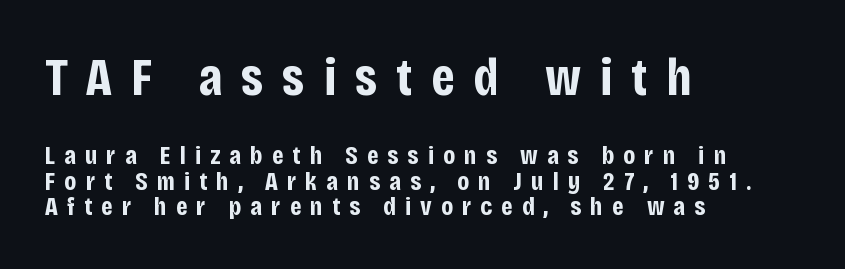
The image shows 53 px bold, condensed sans-serif type, upright; set left-aligned, tight line spacing (0.98x), unusually wide letter spacing (+0.35 em), not underlined; the first (top) block is 2.04x larger; low stroke contrast and a large x-height.
